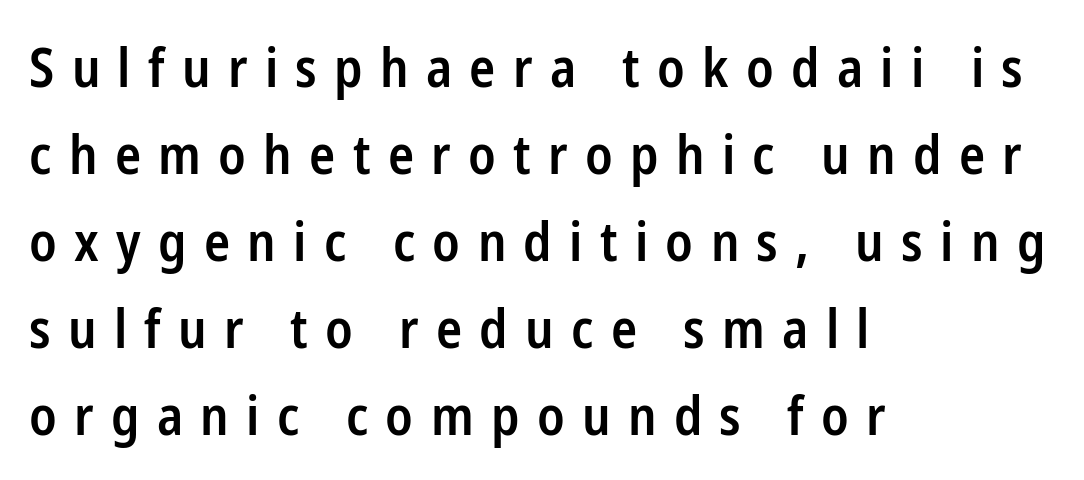
{"serif": "no", "italic": "no", "bold": "semi", "weight": "semibold", "width": "condensed", "stroke_contrast": "low", "x_height": "medium", "monospaced": "no", "underline": "no", "align": "left", "line_spacing": "normal", "line_spacing_ratio": 1.61, "letter_spacing": "wide", "letter_spacing_em": 0.32, "glyph_px": 54}
